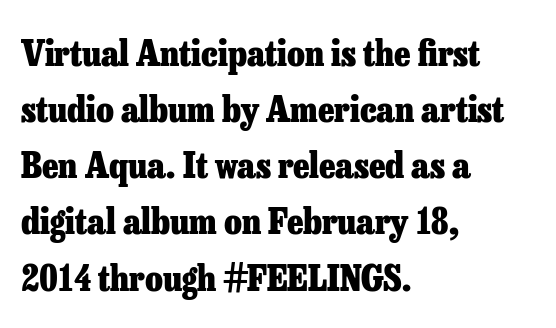
Q: Is the text bold? A: Yes.
Q: Is the text italic (slanted)? A: No, it is upright.
Q: Is the typeface a serif or a sans-serif typeface? A: Serif.
Q: Is the text underlined? A: No.
Q: How is the paragraph aligned? A: Left-aligned.
Q: Is the spacing between letters normal or unusually wide? A: Normal.
Q: Is the spacing between lines tight, normal or loose? A: Normal.
Q: Width (condensed, normal, or wide)? A: Normal.
Q: Stroke contrast? A: Low.
Q: x-height? A: Medium.
Q: Monospaced? A: No.
